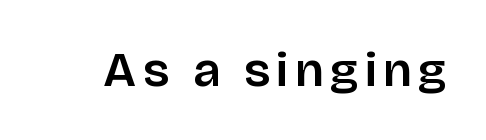
{"serif": "no", "italic": "no", "width": "normal", "stroke_contrast": "low", "x_height": "large", "monospaced": "no", "underline": "no", "glyph_px": 49}
